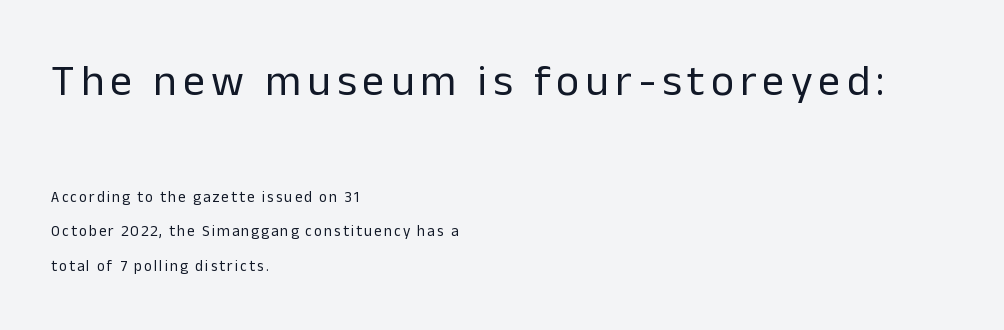
The image shows 44 px regular-weight sans-serif type, upright; set left-aligned, loose line spacing (2.29x), not underlined; the first (top) block is 2.93x larger; low stroke contrast and a medium x-height.
